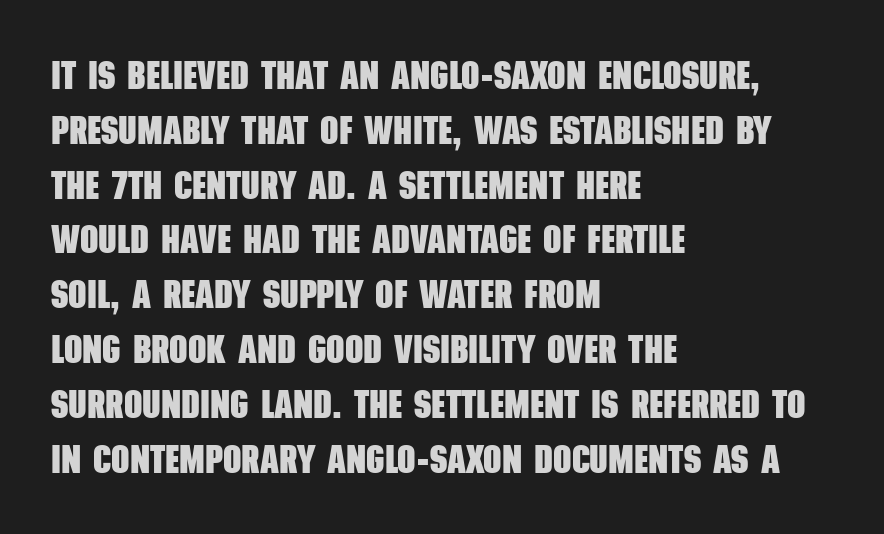
Q: Is the text bold? A: Yes.
Q: Is the typeface a serif or a sans-serif typeface? A: Sans-serif.
Q: Is the text underlined? A: No.
Q: How is the paragraph aligned? A: Left-aligned.
Q: Is the spacing between letters normal or unusually wide? A: Normal.
Q: Is the spacing between lines tight, normal or loose? A: Normal.
Q: Width (condensed, normal, or wide)? A: Condensed.
Q: Stroke contrast? A: Low.
Q: x-height? A: Large.
Q: Monospaced? A: No.
